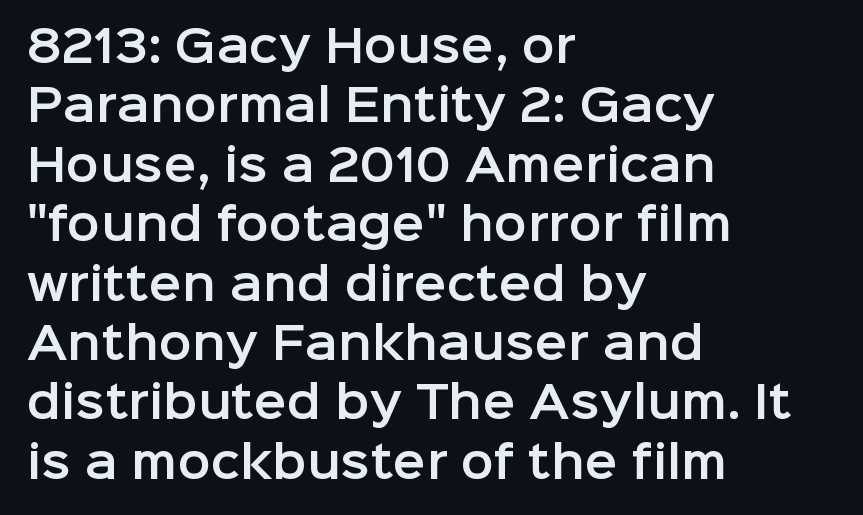
Q: Is the text italic (slanted)? A: No, it is upright.
Q: Is the typeface a serif or a sans-serif typeface? A: Sans-serif.
Q: Is the text underlined? A: No.
Q: How is the paragraph aligned? A: Left-aligned.
Q: Is the spacing between letters normal or unusually wide? A: Normal.
Q: Is the spacing between lines tight, normal or loose? A: Normal.
Q: Width (condensed, normal, or wide)? A: Normal.
Q: Stroke contrast? A: Low.
Q: x-height? A: Medium.
Q: Monospaced? A: No.
